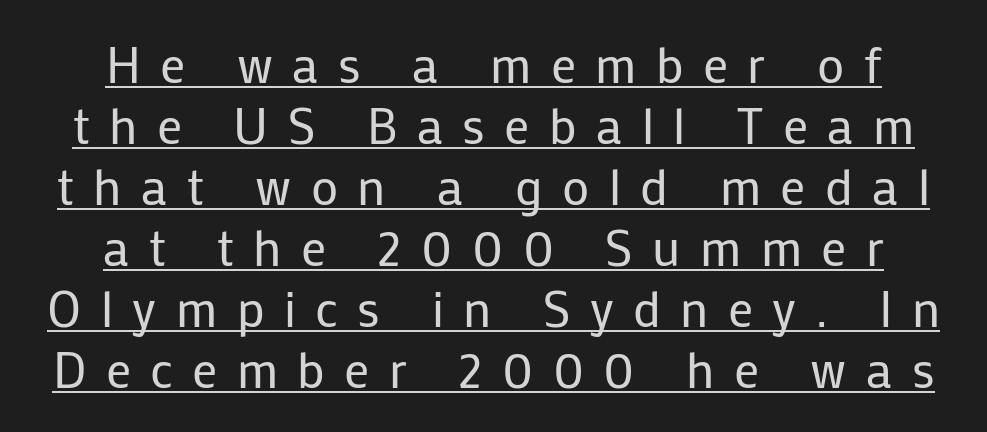
This reads as an unemphasized weight, regular at the heaviest. Here the designer chose a conventional face with non-uniform glyph widths. The rendering shows plain stroke endings on the letterforms — a sans-serif design. Line starts and ends both wander, symmetrically. Characters follow at a spacing far wider than the type designer built in.
